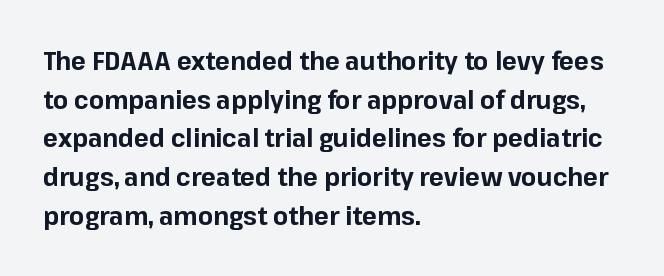
Lines of text with bare space underneath. Default kerning and tracking; the words read as compact shapes. Typeset ragged right — the left edge is the straight one. Regarding leading, the lines here are spaced in the standard way. Every stem runs plumb, perpendicular to the baseline.
